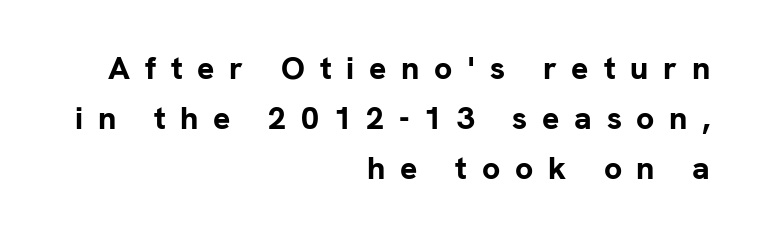
Does the copy run flush right? Yes — the right margin is perfectly even. The gap between lines stays unmarked. Students, note that the glyphs here are deliberately spaced far apart. Quick note: interline space is typical. Notice how thick the strokes are: this is what a full bold looks like.
